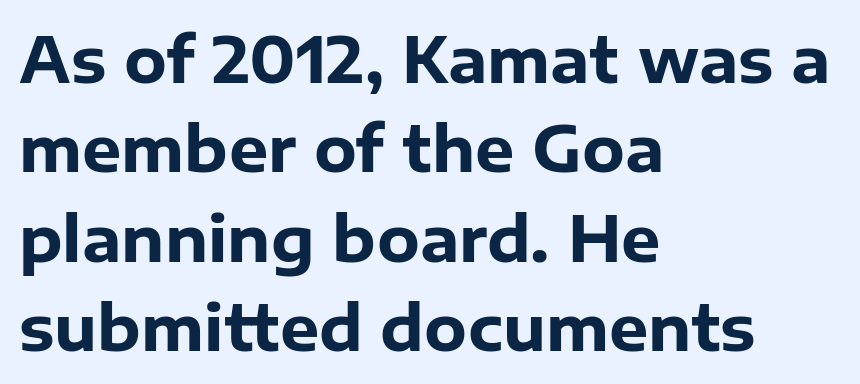
{"serif": "no", "italic": "no", "bold": "yes", "weight": "heavy", "width": "normal", "stroke_contrast": "low", "x_height": "medium", "monospaced": "no", "underline": "no", "align": "left", "line_spacing": "normal", "line_spacing_ratio": 1.44, "letter_spacing": "normal", "letter_spacing_em": 0.0, "glyph_px": 62}
